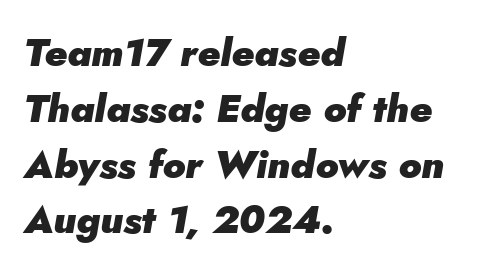
The letters sit at their default tracking, neither squeezed nor spread. As a designer I'd log this as weight 700, bold. A typesetter would call this leading conventional body-copy spacing. The rendering applies a slant to the glyphs.
